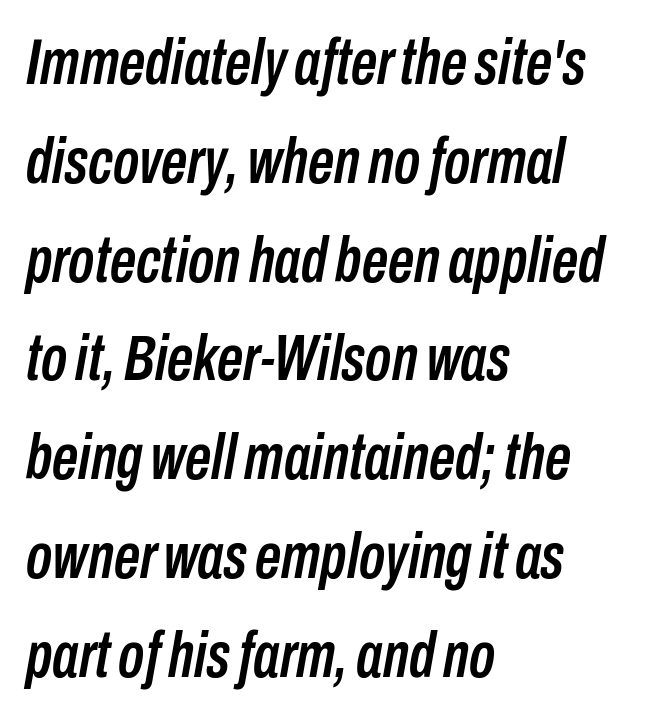
Q: Is the text italic (slanted)? A: Yes, it leans right by about 10 degrees.
Q: Is the text underlined? A: No.
Q: How is the paragraph aligned? A: Left-aligned.
Q: Is the spacing between letters normal or unusually wide? A: Normal.
Q: Is the spacing between lines tight, normal or loose? A: Normal.
Q: Width (condensed, normal, or wide)? A: Condensed.
Q: Stroke contrast? A: Low.
Q: x-height? A: Medium.
Q: Monospaced? A: No.
